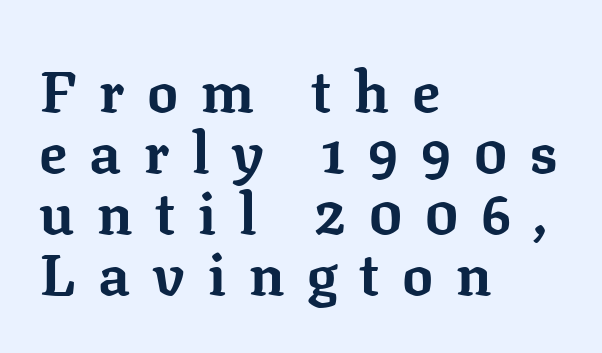
Q: Is the text bold? A: Yes.
Q: Is the text italic (slanted)? A: No, it is upright.
Q: Is the typeface a serif or a sans-serif typeface? A: Serif.
Q: Is the text underlined? A: No.
Q: How is the paragraph aligned? A: Left-aligned.
Q: Is the spacing between letters normal or unusually wide? A: Unusually wide.
Q: Is the spacing between lines tight, normal or loose? A: Tight.
Q: Width (condensed, normal, or wide)? A: Normal.
Q: Stroke contrast? A: Low.
Q: x-height? A: Medium.
Q: Monospaced? A: No.
